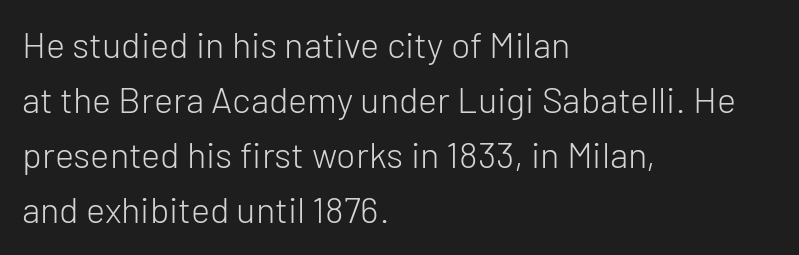
Notice how the stems are strictly vertical — no italics here. One glance says typical: line gaps are just what's usual. Every row of glyphs begins at an identical x-position on the left. To sum up the face: it is a sans, with no serifs. The face used here is proportionally spaced, like ordinary book or web type. No word sits above an underline.
